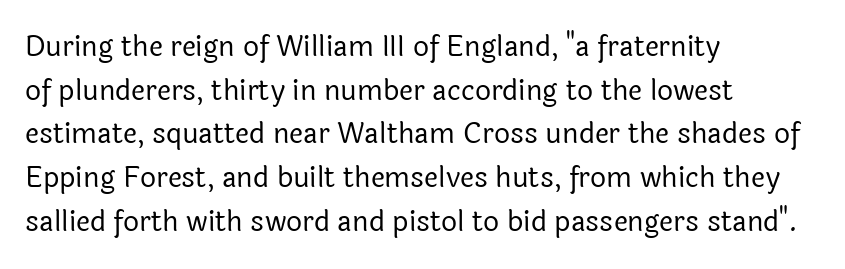
{"serif": "no", "italic": "no", "bold": "no", "weight": "regular", "width": "normal", "x_height": "medium", "monospaced": "no", "underline": "no", "align": "left", "line_spacing": "normal", "line_spacing_ratio": 1.56, "letter_spacing": "normal", "letter_spacing_em": 0.0, "glyph_px": 28}
